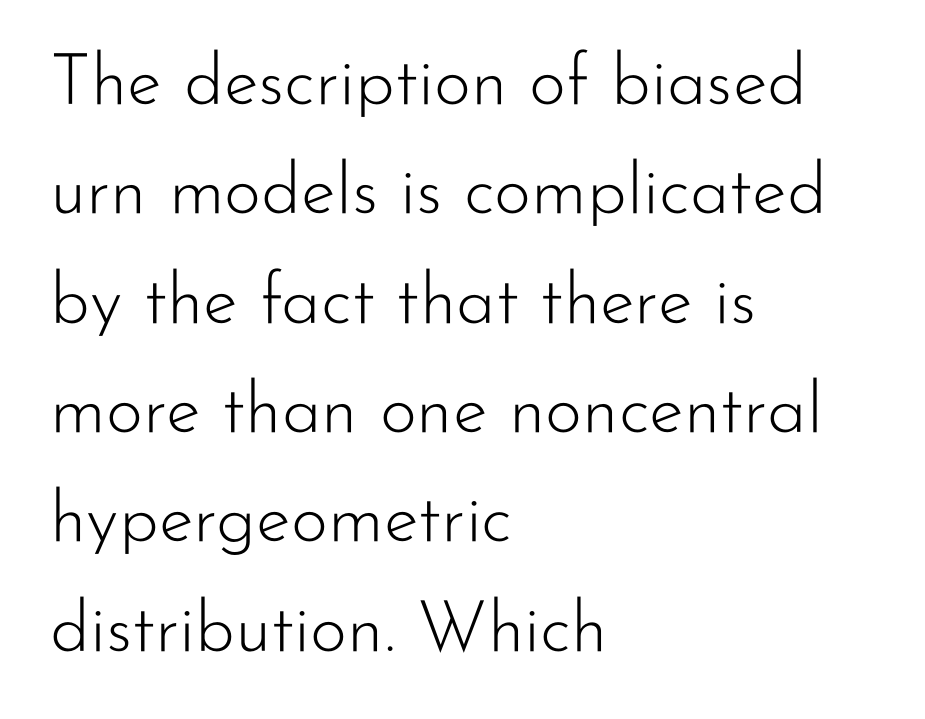
No chunkiness to these letters — they're not bold. The rendering keeps characters at their native spacing. If you measured baseline to baseline, you'd find a middling distance. The letters advance in unequal steps, a hallmark of proportional type. These lines were composed using upright roman letters.
